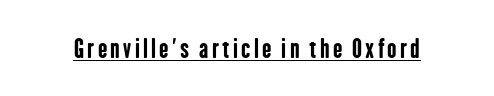
Q: Is the text bold? A: Yes.
Q: Is the text italic (slanted)? A: No, it is upright.
Q: Is the text underlined? A: Yes.
